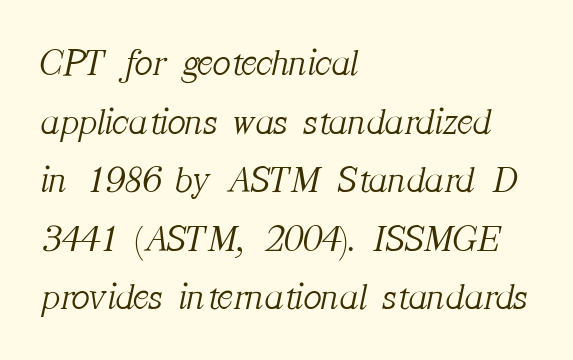
{"serif": "yes", "italic": "yes", "lean": "right", "slant_degrees": 12, "bold": "no", "weight": "light", "width": "normal", "stroke_contrast": "medium", "x_height": "medium", "monospaced": "no", "underline": "no", "align": "left", "line_spacing": "normal", "line_spacing_ratio": 1.54, "letter_spacing": "normal", "letter_spacing_em": 0.0, "glyph_px": 38}
